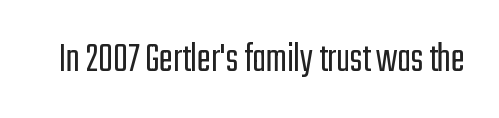
The image shows 42 px light, condensed sans-serif type, upright; set normal letter spacing, not underlined; low stroke contrast and a medium x-height.
